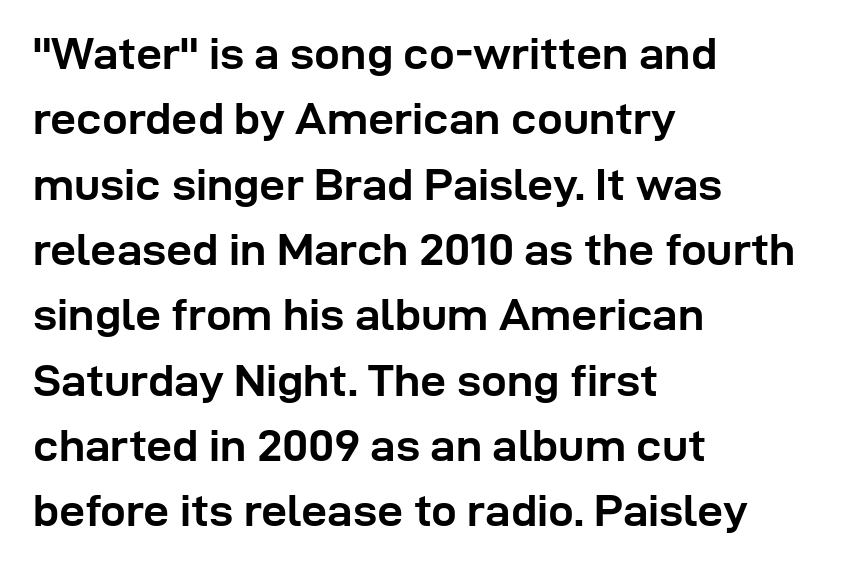
A sans-serif font was chosen for this passage. The letters sit at their default tracking, neither squeezed nor spread. Think of a printed novel: that variable character pitch is what you see here. The typesetting leans heavy: a genuine bold. Compared with typical paragraphs, the rows here are spaced about the same. Ordinary non-slanted type is in use.
